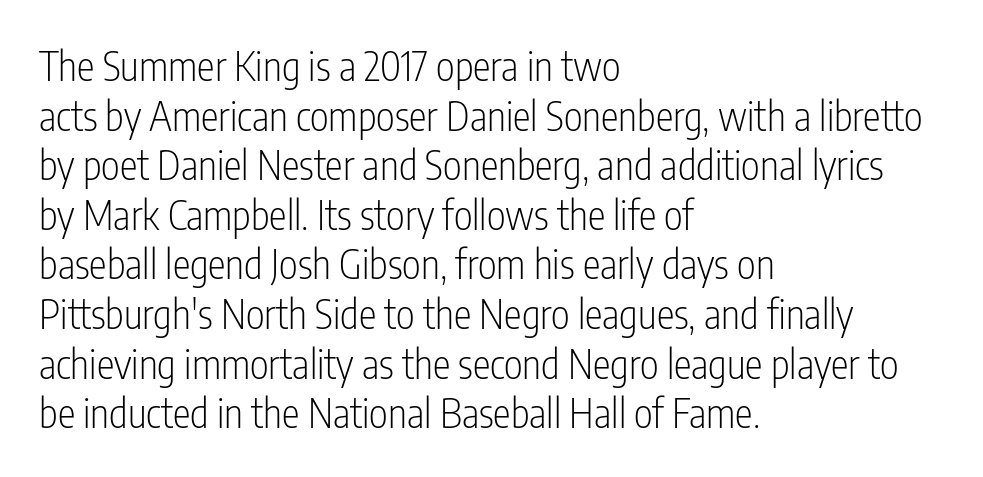
The image shows 40 px light, condensed sans-serif type, upright; set left-aligned, line spacing 1.24x, normal letter spacing, not underlined; low stroke contrast and a medium x-height.
